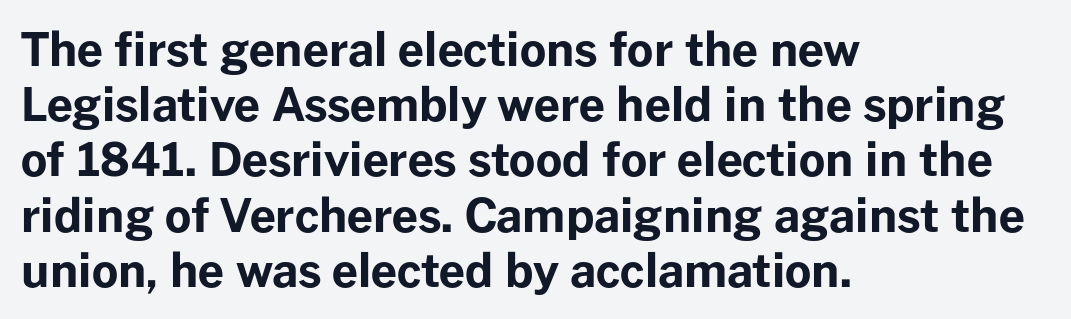
The image shows 46 px bold sans-serif type, upright; set left-aligned, line spacing 1.2x, normal letter spacing, not underlined; low stroke contrast and a medium x-height.
